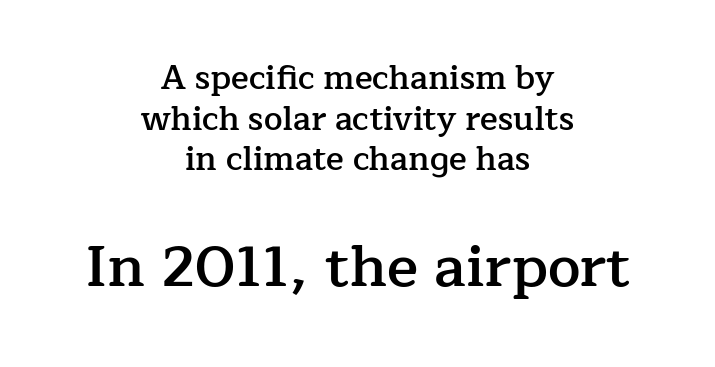
{"serif": "yes", "italic": "no", "bold": "semi", "weight": "semibold", "width": "normal", "stroke_contrast": "low", "x_height": "medium", "monospaced": "no", "underline": "no", "align": "center", "line_spacing_ratio": 1.23, "letter_spacing": "normal", "letter_spacing_em": 0.0, "larger_block": "second", "size_ratio": 1.76, "glyph_px": 58}
